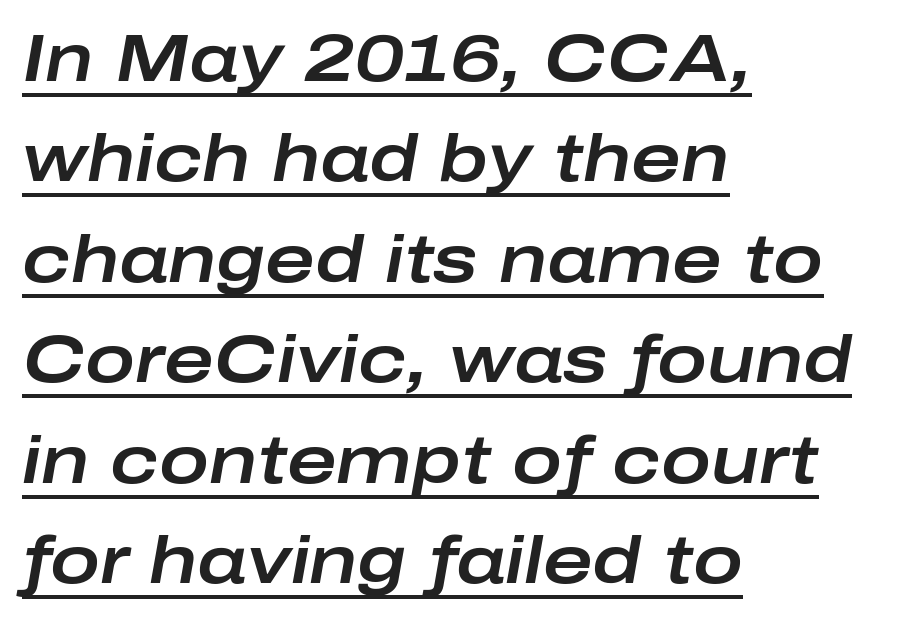
{"italic": "yes", "lean": "right", "slant_degrees": 10, "width": "wide", "stroke_contrast": "low", "x_height": "medium", "monospaced": "no", "underline": "yes", "align": "left", "line_spacing": "normal", "line_spacing_ratio": 1.5, "letter_spacing": "normal", "letter_spacing_em": 0.0, "glyph_px": 67}
